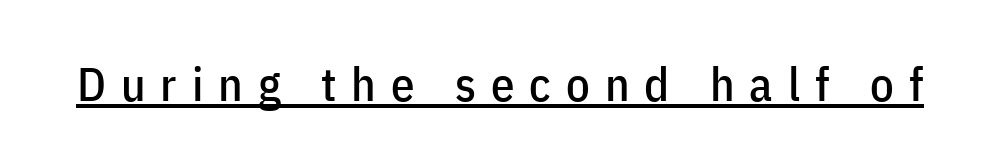
{"serif": "no", "italic": "no", "width": "condensed", "stroke_contrast": "low", "x_height": "medium", "monospaced": "no", "underline": "yes", "letter_spacing": "wide", "letter_spacing_em": 0.32, "glyph_px": 47}
